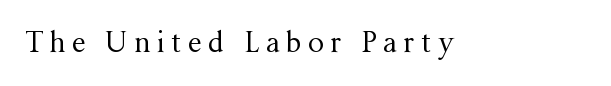
Caption: expanded tracking, letters set apart. The letters advance in unequal steps, a hallmark of proportional type. Glance below the letters and you will spot only blank space. Heaviness? Minimal to ordinary, like unemphasized prose. To sum up the face: it has serifs.
